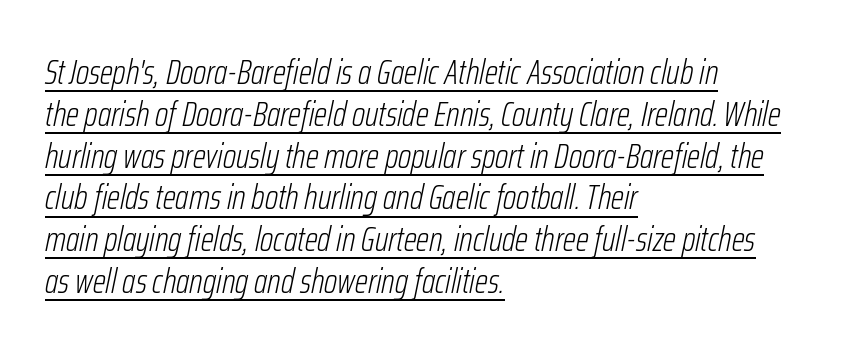
{"italic": "yes", "lean": "right", "slant_degrees": 12, "bold": "no", "weight": "light", "width": "condensed", "stroke_contrast": "low", "x_height": "medium", "monospaced": "no", "underline": "yes", "align": "left", "line_spacing_ratio": 1.23, "letter_spacing": "normal", "letter_spacing_em": 0.0, "glyph_px": 34}
